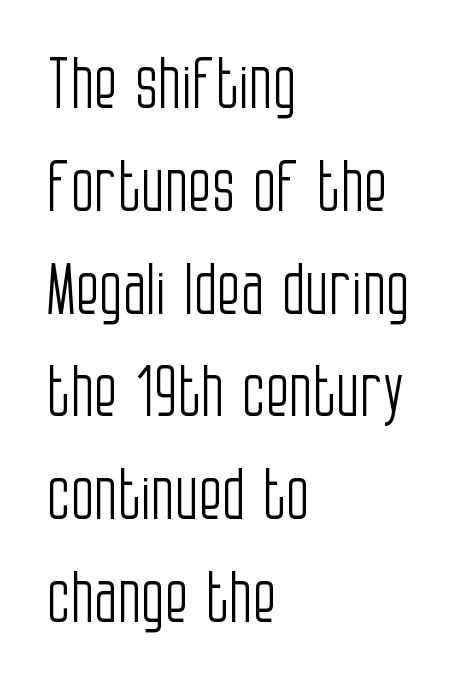
Vertical spacing — default. The rendering uses natural spacing where letterforms have individual widths. The axis of the letterforms is exactly vertical. The paragraph shown leans on its left margin. Tracking here is standard; glyphs follow each other at the usual distance.
